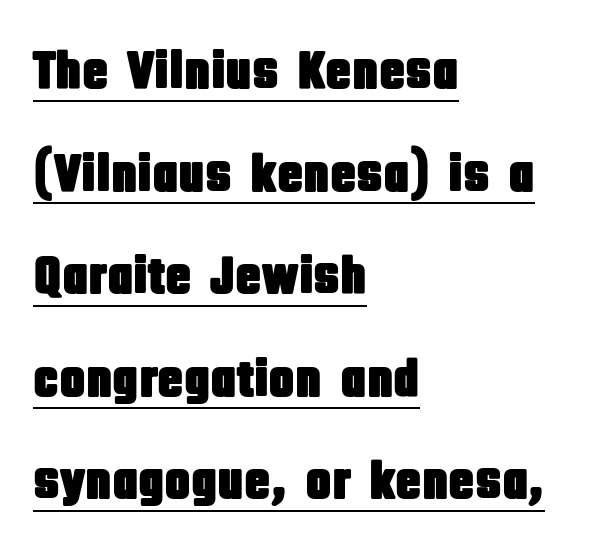
Default kerning and tracking; the words read as compact shapes. Observe the absence of serifs on each vertical stroke in this sample. The letters advance in unequal steps, a hallmark of proportional type. Successive baselines arrive slowly, with a big drop between each. Ascenders rise straight up at ninety degrees. A rule runs beneath these lines of type.
